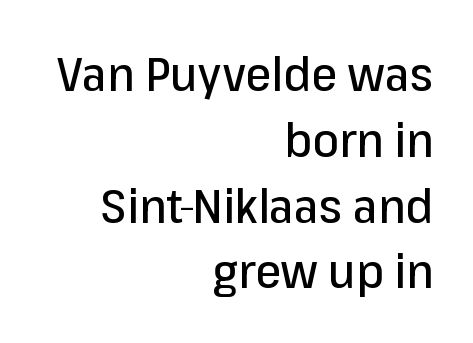
Q: Is the text italic (slanted)? A: No, it is upright.
Q: Is the typeface a serif or a sans-serif typeface? A: Sans-serif.
Q: Is the text underlined? A: No.
Q: How is the paragraph aligned? A: Right-aligned.
Q: Is the spacing between letters normal or unusually wide? A: Normal.
Q: Is the spacing between lines tight, normal or loose? A: Normal.
Q: Width (condensed, normal, or wide)? A: Normal.
Q: Stroke contrast? A: Low.
Q: x-height? A: Medium.
Q: Monospaced? A: No.
